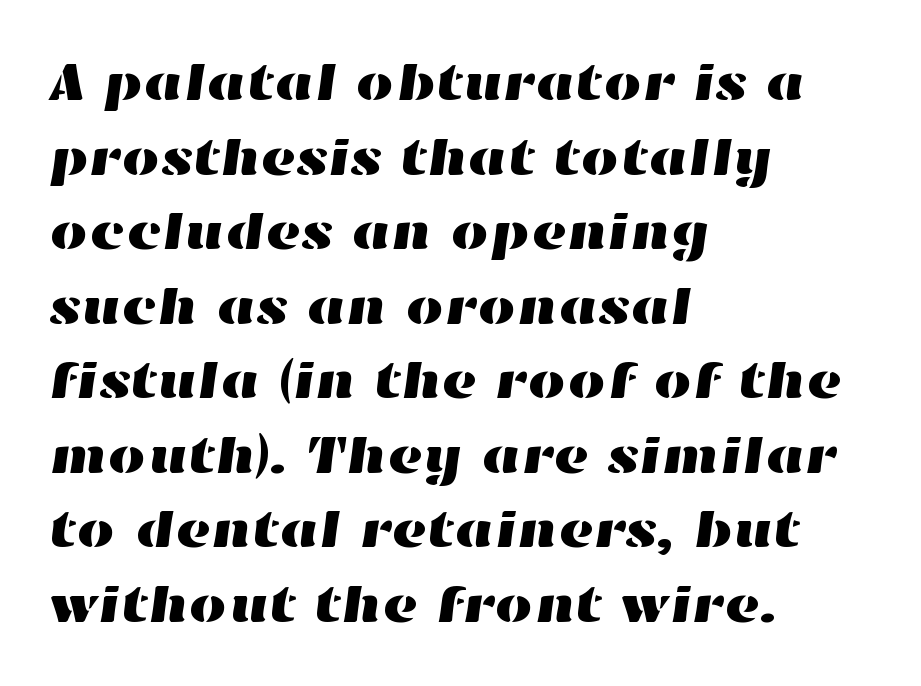
The image shows 54 px wide type; set left-aligned, normal line spacing (1.38x), normal letter spacing, not underlined; high stroke contrast and a medium x-height.
